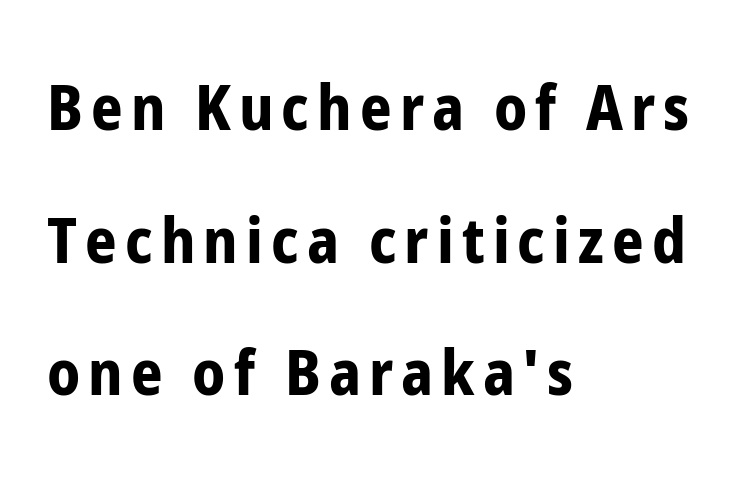
Q: Is the text bold? A: Yes.
Q: Is the text italic (slanted)? A: No, it is upright.
Q: Is the typeface a serif or a sans-serif typeface? A: Sans-serif.
Q: Is the text underlined? A: No.
Q: How is the paragraph aligned? A: Left-aligned.
Q: Is the spacing between lines tight, normal or loose? A: Loose.
Q: Width (condensed, normal, or wide)? A: Condensed.
Q: Stroke contrast? A: Low.
Q: x-height? A: Medium.
Q: Monospaced? A: No.
